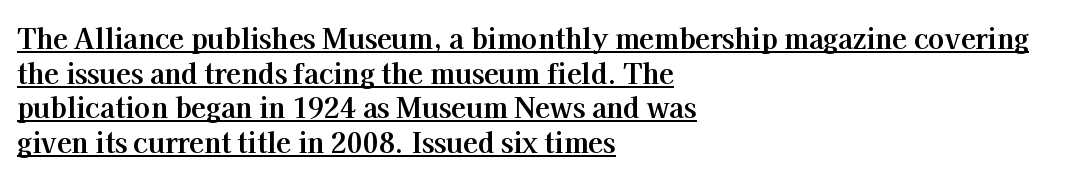
The image shows 27 px bold type, upright; set left-aligned, normal line spacing (1.28x), normal letter spacing, underlined.
